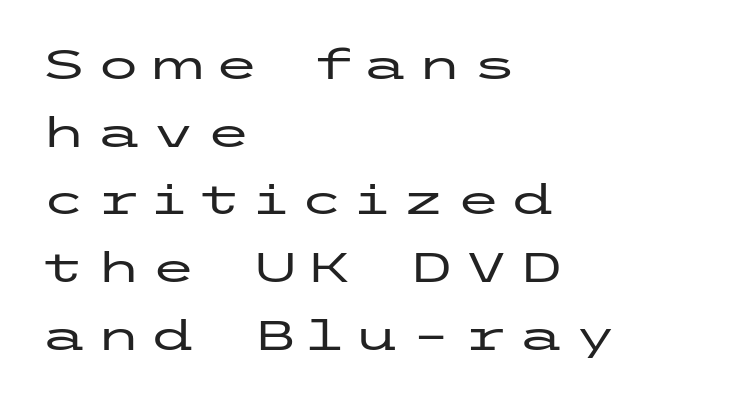
{"serif": "no", "italic": "no", "width": "wide", "stroke_contrast": "low", "x_height": "medium", "underline": "no", "align": "left", "line_spacing": "normal", "line_spacing_ratio": 1.65, "letter_spacing": "wide", "letter_spacing_em": 0.24, "glyph_px": 41}
